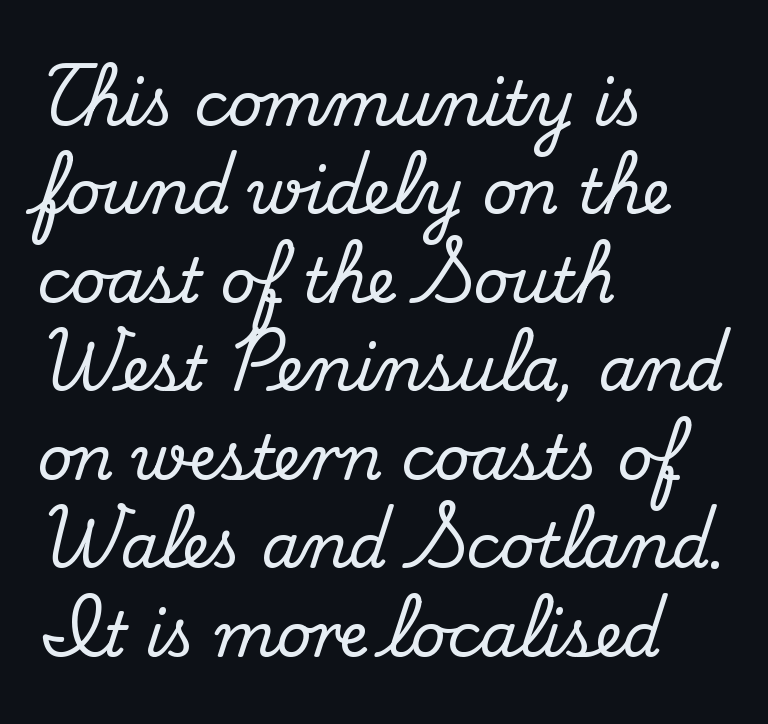
The image shows 61 px serif type; set left-aligned, normal line spacing (1.45x), normal letter spacing, not underlined; medium stroke contrast and a small x-height.
